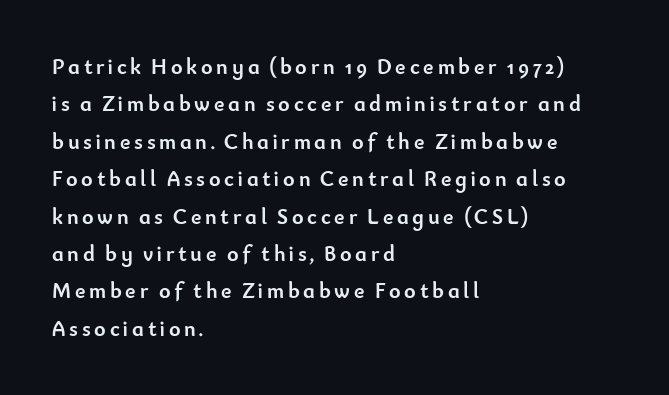
{"italic": "no", "bold": "yes", "underline": "no", "align": "left", "line_spacing": "normal", "line_spacing_ratio": 1.7, "glyph_px": 22}
